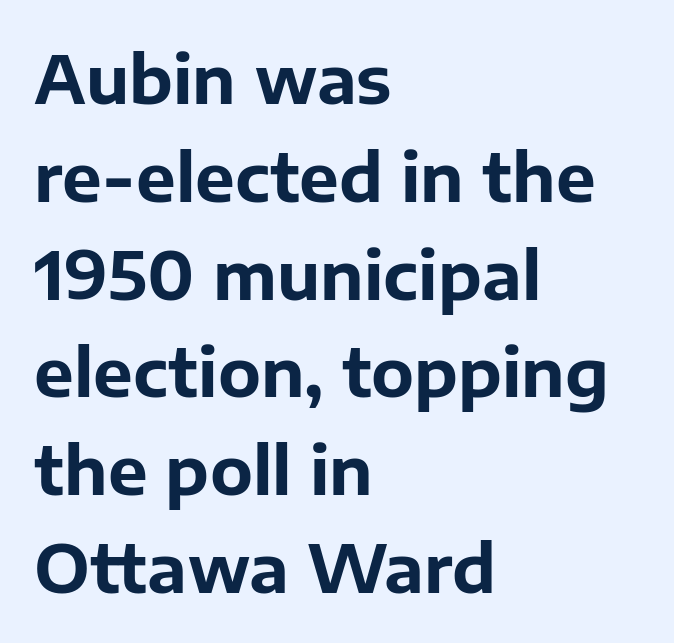
Q: Is the text bold? A: Yes.
Q: Is the text italic (slanted)? A: No, it is upright.
Q: Is the typeface a serif or a sans-serif typeface? A: Sans-serif.
Q: Is the text underlined? A: No.
Q: How is the paragraph aligned? A: Left-aligned.
Q: Is the spacing between letters normal or unusually wide? A: Normal.
Q: Is the spacing between lines tight, normal or loose? A: Normal.
Q: Width (condensed, normal, or wide)? A: Normal.
Q: Stroke contrast? A: Low.
Q: x-height? A: Medium.
Q: Monospaced? A: No.
